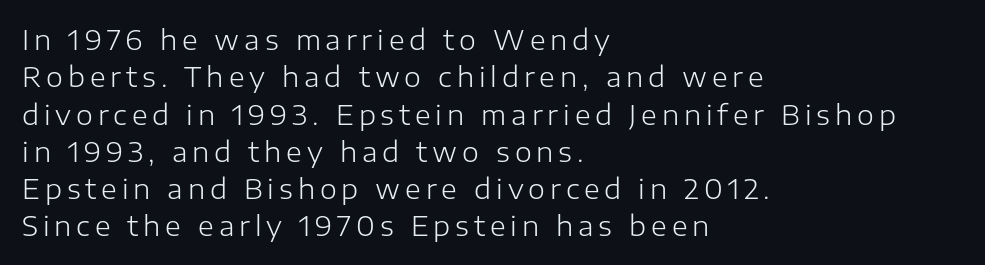
Q: Is the text bold? A: No.
Q: Is the text italic (slanted)? A: No, it is upright.
Q: Is the text underlined? A: No.
Q: How is the paragraph aligned? A: Left-aligned.
Q: Is the spacing between lines tight, normal or loose? A: Normal.
